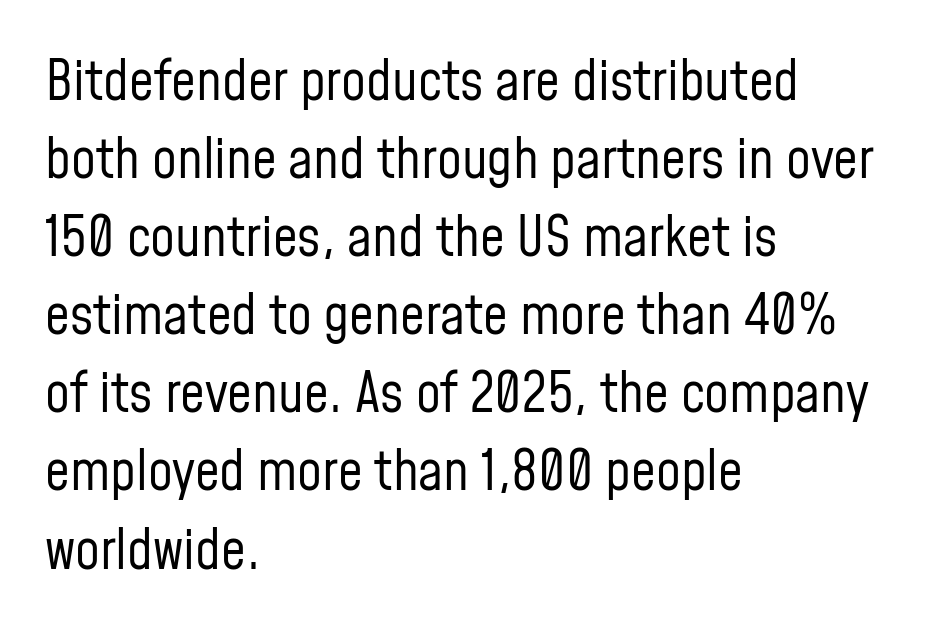
Q: Is the text bold? A: No.
Q: Is the text italic (slanted)? A: No, it is upright.
Q: Is the typeface a serif or a sans-serif typeface? A: Sans-serif.
Q: Is the text underlined? A: No.
Q: How is the paragraph aligned? A: Left-aligned.
Q: Is the spacing between letters normal or unusually wide? A: Normal.
Q: Is the spacing between lines tight, normal or loose? A: Normal.
Q: Width (condensed, normal, or wide)? A: Condensed.
Q: Stroke contrast? A: Low.
Q: x-height? A: Medium.
Q: Monospaced? A: No.
